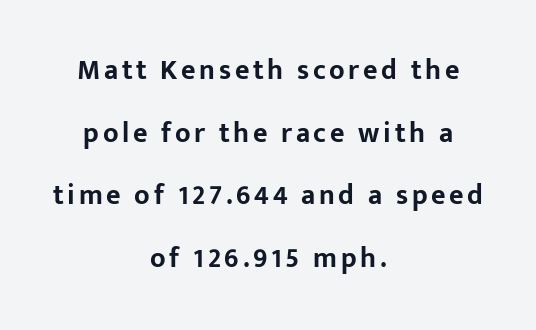
If you drew a line through each stem, it would be perfectly vertical. Any mark beneath the type? The region is blank. Are there feet on the stems? There aren't — it's a sans. The passage shown stacks its lines with a broad gap. Each glyph is drawn with heavy, bold strokes.
